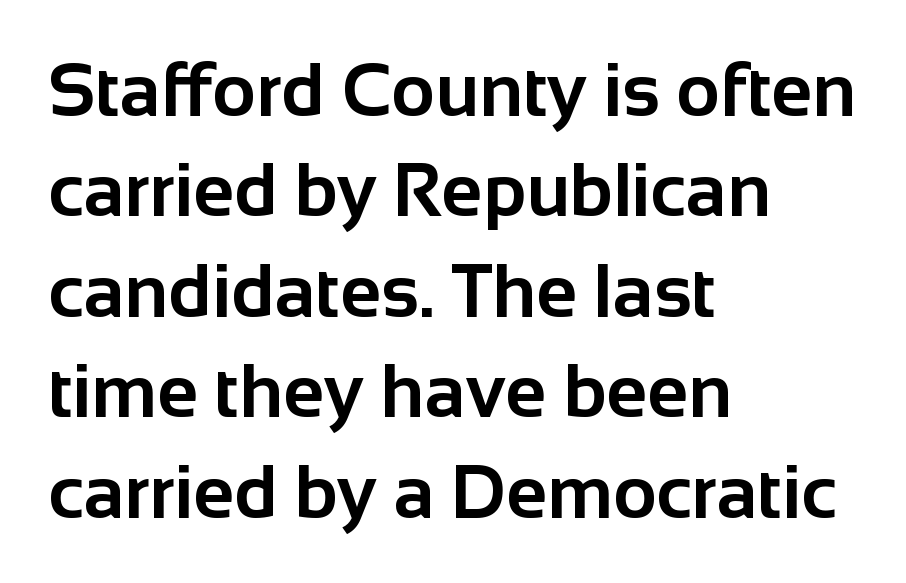
Bare-footed words on every line. Proportional: the letters do not fall into vertical columns. Classification — sans serif. Short and long lines alike share a common starting point at left.
